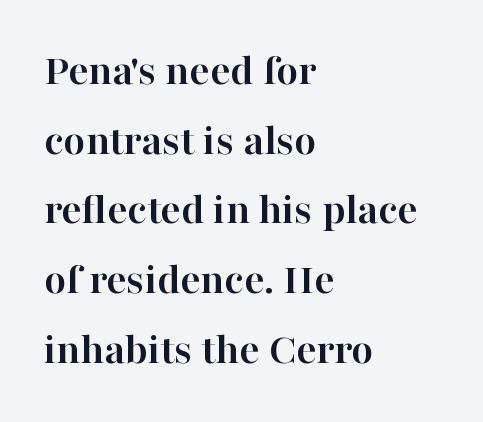
The rendering uses a bold face; every stroke is thick and dark. Caption: standard tracking, unaltered. The face used here is proportionally spaced, like ordinary book or web type. Underlining? Definitely not there. The type sits square on the baseline with zero lean. Line spacing here is normal.
